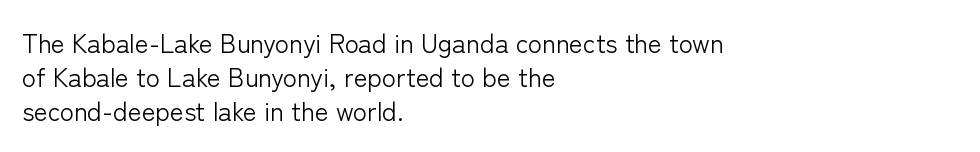
Descenders are the only things crossing below the line. All the whitespace from short lines collects on the right. Characters remain perfectly vertical along every line. The letters sit at their default tracking, neither squeezed nor spread.
